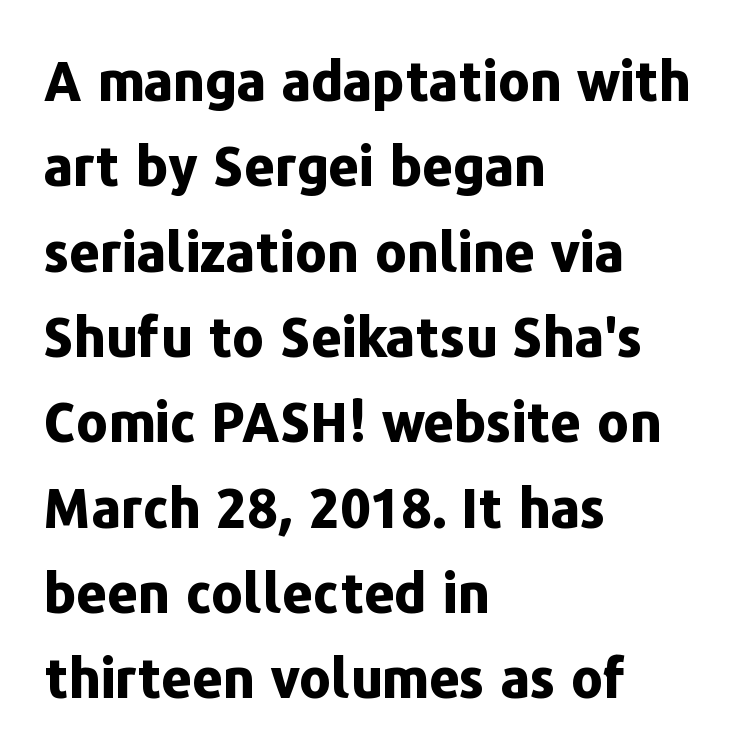
Typeset ragged right — the left edge is the straight one. Students, observe: this is what conventionally led text looks like. In terms of letterform style, serifs are entirely absent. You could not count columns in this text — the font is proportionally spaced. Unmarked baselines from the first word to the last.
